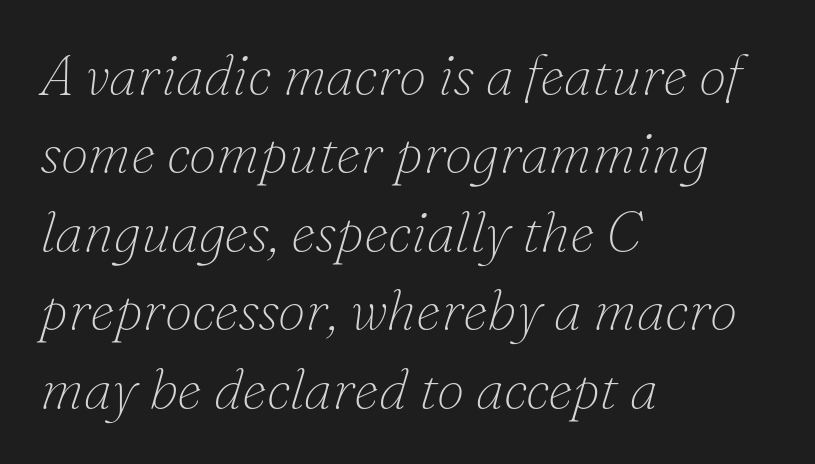
{"serif": "yes", "italic": "yes", "lean": "right", "slant_degrees": 16, "bold": "no", "weight": "thin", "width": "normal", "stroke_contrast": "low", "x_height": "small", "monospaced": "no", "underline": "no", "align": "left", "line_spacing": "normal", "line_spacing_ratio": 1.4, "letter_spacing": "normal", "letter_spacing_em": 0.0, "glyph_px": 56}
